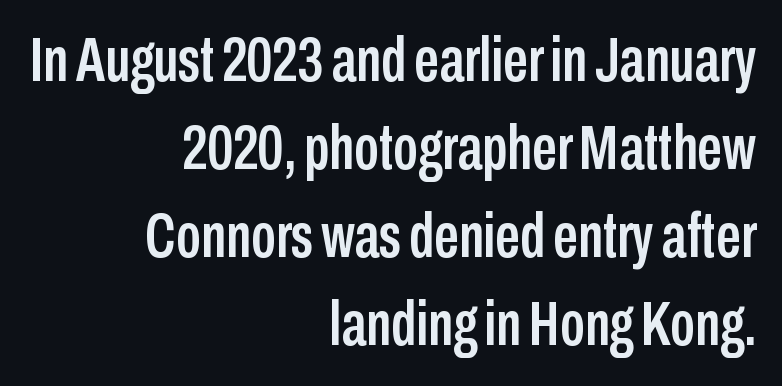
Typeset ragged left — the right edge is the straight one. Proportional: the letters do not fall into vertical columns. No extra tracking has been applied to these lines. No word sits above an underline.
